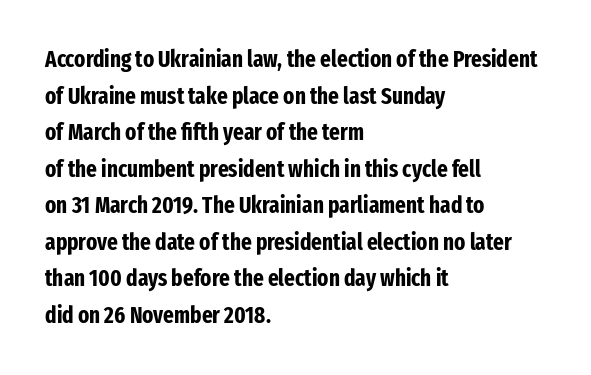
{"italic": "no", "bold": "yes", "underline": "no", "align": "left", "line_spacing": "normal", "line_spacing_ratio": 1.59, "letter_spacing": "normal", "letter_spacing_em": 0.0, "glyph_px": 23}
